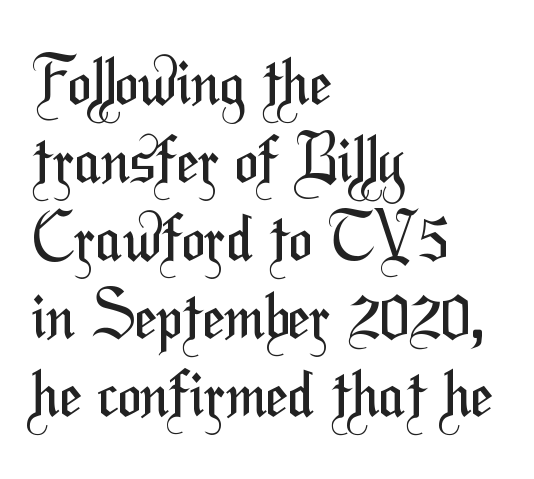
The image shows 63 px regular-weight, condensed sans-serif type; set left-aligned, line spacing 1.24x, normal letter spacing, not underlined; medium stroke contrast and a medium x-height.
